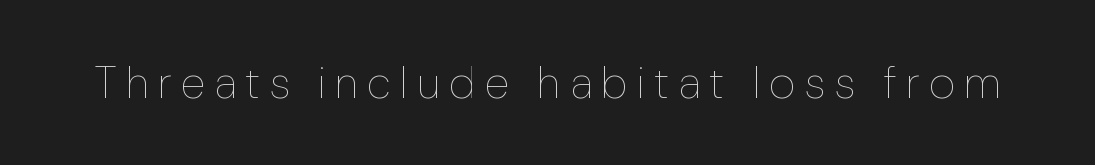
The image shows 45 px thin, condensed type, upright; set unusually wide letter spacing (+0.24 em), not underlined; low stroke contrast and a medium x-height.
